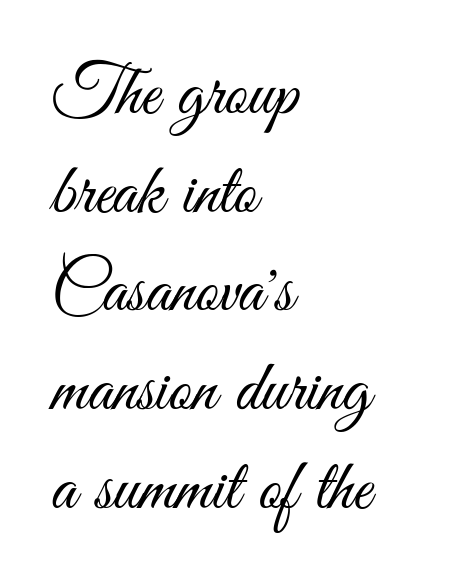
{"serif": "no", "bold": "no", "weight": "light", "width": "condensed", "stroke_contrast": "medium", "x_height": "small", "monospaced": "no", "underline": "no", "align": "left", "line_spacing": "normal", "line_spacing_ratio": 1.37, "letter_spacing": "normal", "letter_spacing_em": 0.0, "glyph_px": 72}
